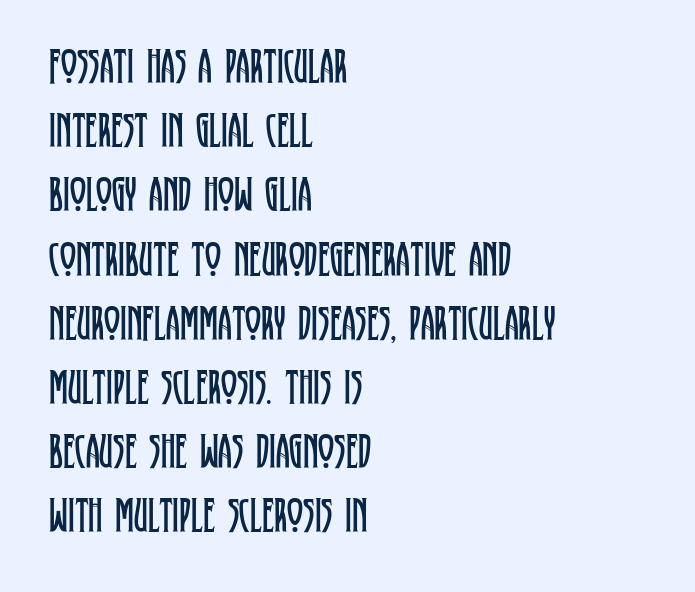
Q: Is the text bold? A: No.
Q: Is the text italic (slanted)? A: No, it is upright.
Q: Is the typeface a serif or a sans-serif typeface? A: Serif.
Q: Is the text underlined? A: No.
Q: How is the paragraph aligned? A: Left-aligned.
Q: Is the spacing between letters normal or unusually wide? A: Normal.
Q: Is the spacing between lines tight, normal or loose? A: Normal.
Q: Width (condensed, normal, or wide)? A: Condensed.
Q: Stroke contrast? A: Low.
Q: x-height? A: Large.
Q: Monospaced? A: No.
